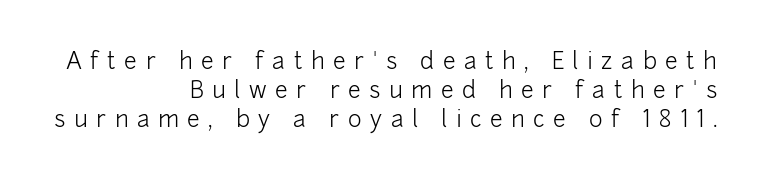
The image shows 23 px text type, upright; set right-aligned, normal line spacing (1.26x), unusually wide letter spacing (+0.37 em), not underlined.
